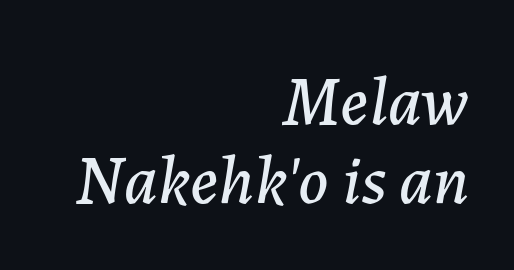
The image shows 69 px text type, italic (leaning right); set right-aligned, tight line spacing (1.15x), normal letter spacing, not underlined; low stroke contrast and a medium x-height.
